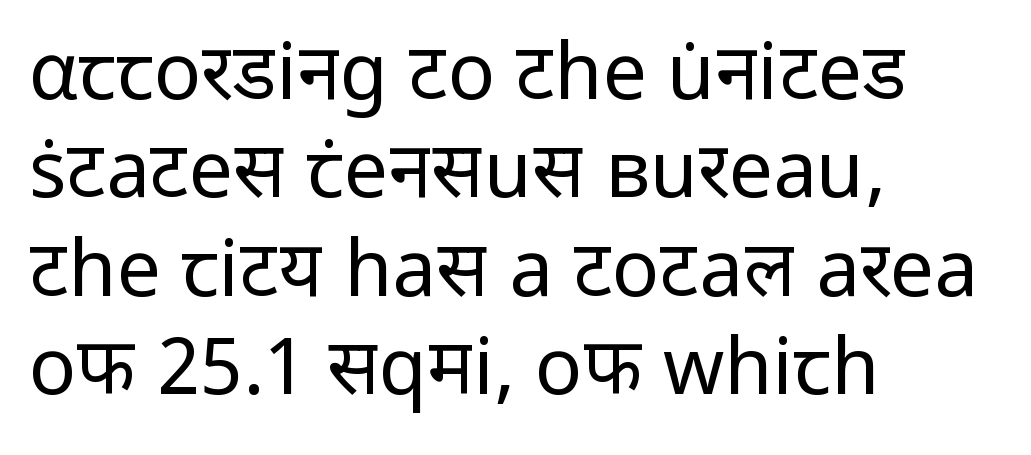
Examine the stroke ends and you'll find no serifs. Spacing verdict: proportional, widths tailored to each character. The specimen reads as upright at a glance. Words appear dense and cohesive because spacing is normal.
